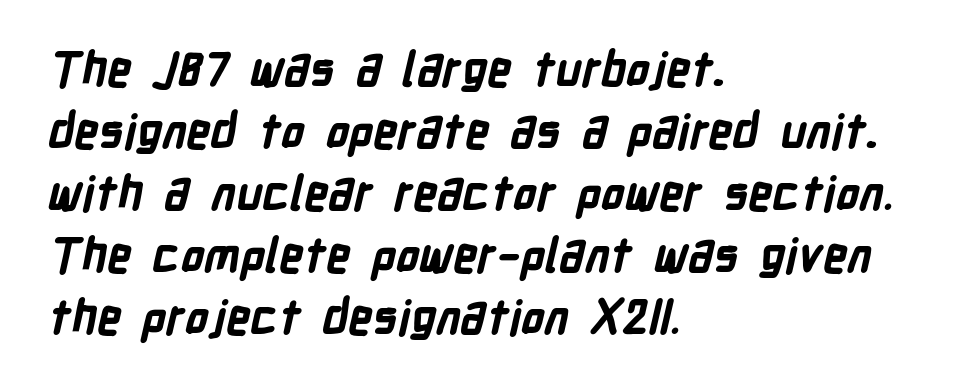
Q: Is the text bold? A: Yes.
Q: Is the typeface a serif or a sans-serif typeface? A: Sans-serif.
Q: Is the text underlined? A: No.
Q: How is the paragraph aligned? A: Left-aligned.
Q: Is the spacing between letters normal or unusually wide? A: Normal.
Q: Is the spacing between lines tight, normal or loose? A: Normal.
Q: Width (condensed, normal, or wide)? A: Condensed.
Q: Stroke contrast? A: Low.
Q: x-height? A: Medium.
Q: Monospaced? A: No.
